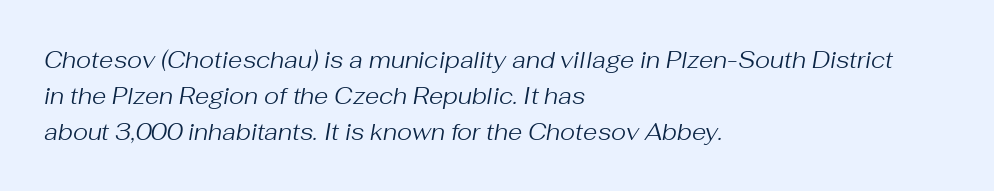
Q: Is the text bold? A: No.
Q: Is the text italic (slanted)? A: Yes, it leans right by about 10 degrees.
Q: Is the text underlined? A: No.
Q: How is the paragraph aligned? A: Left-aligned.
Q: Is the spacing between letters normal or unusually wide? A: Normal.
Q: Is the spacing between lines tight, normal or loose? A: Normal.
